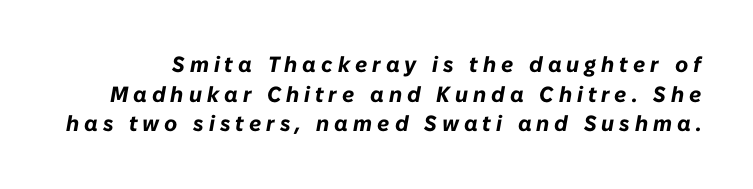
Q: Is the text bold? A: Yes.
Q: Is the text italic (slanted)? A: Yes, it leans right by about 10 degrees.
Q: Is the text underlined? A: No.
Q: Is the spacing between letters normal or unusually wide? A: Unusually wide.
Q: Is the spacing between lines tight, normal or loose? A: Normal.
